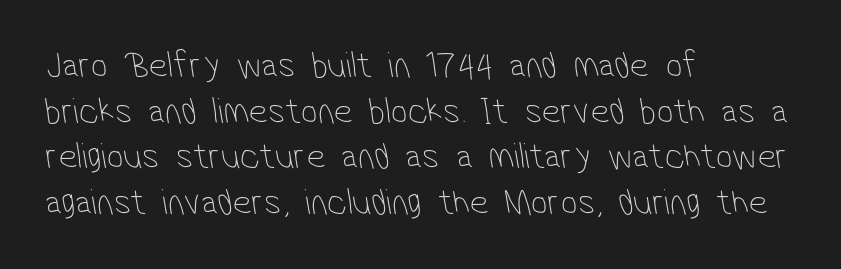
Q: Is the text bold? A: No.
Q: Is the typeface a serif or a sans-serif typeface? A: Sans-serif.
Q: Is the text underlined? A: No.
Q: How is the paragraph aligned? A: Left-aligned.
Q: Is the spacing between letters normal or unusually wide? A: Normal.
Q: Width (condensed, normal, or wide)? A: Condensed.
Q: Stroke contrast? A: Low.
Q: x-height? A: Medium.
Q: Monospaced? A: No.
